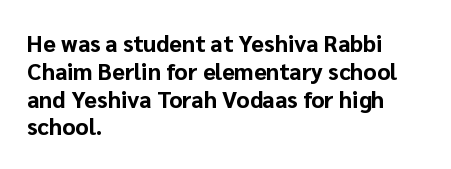
The image shows 23 px bold type, upright; set left-aligned, line spacing 1.21x, normal letter spacing, not underlined.
